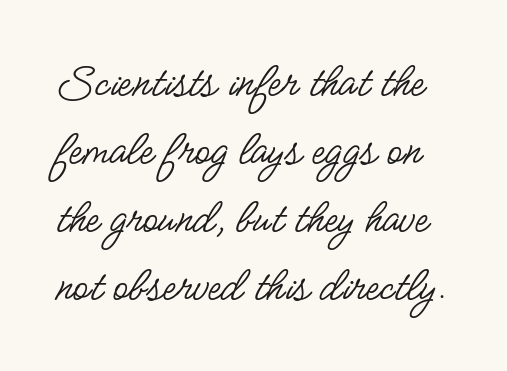
The image shows 50 px regular-weight, condensed sans-serif type; set normal line spacing (1.36x), normal letter spacing, not underlined; low stroke contrast and a small x-height.
